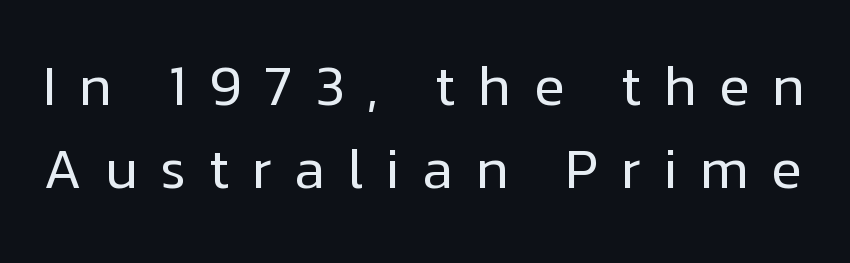
{"serif": "no", "italic": "no", "bold": "no", "weight": "regular", "width": "normal", "stroke_contrast": "low", "x_height": "medium", "monospaced": "no", "underline": "no", "line_spacing": "normal", "line_spacing_ratio": 1.49, "letter_spacing": "wide", "letter_spacing_em": 0.4, "glyph_px": 56}
